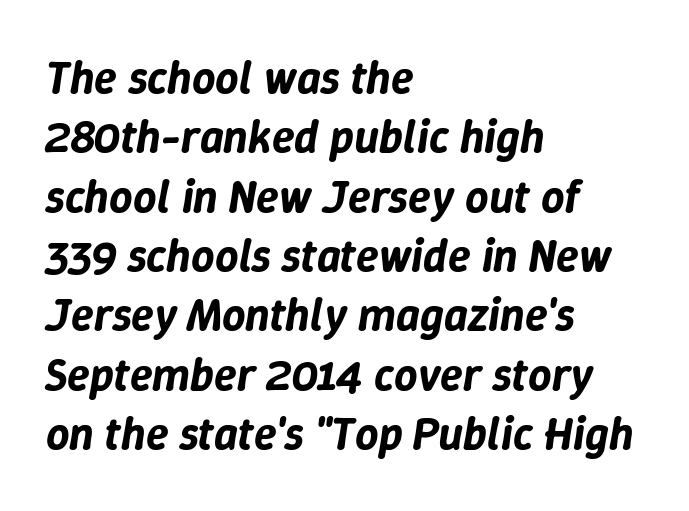
Q: Is the text italic (slanted)? A: Yes, it leans right by about 9 degrees.
Q: Is the text underlined? A: No.
Q: How is the paragraph aligned? A: Left-aligned.
Q: Is the spacing between letters normal or unusually wide? A: Normal.
Q: Is the spacing between lines tight, normal or loose? A: Normal.
Q: Width (condensed, normal, or wide)? A: Normal.
Q: Stroke contrast? A: Low.
Q: x-height? A: Medium.
Q: Monospaced? A: No.
